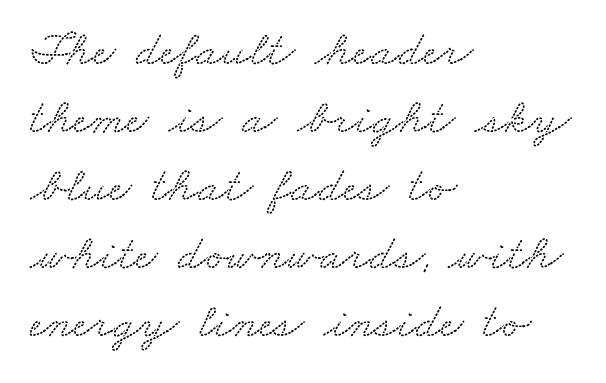
Here the designer chose a conventional face with non-uniform glyph widths. This sample keeps an unexceptional amount of space between lines. Each line starts at the same left margin while the right side varies. The space directly below the letters is spotless. The line texture is even and compact thanks to regular tracking.
